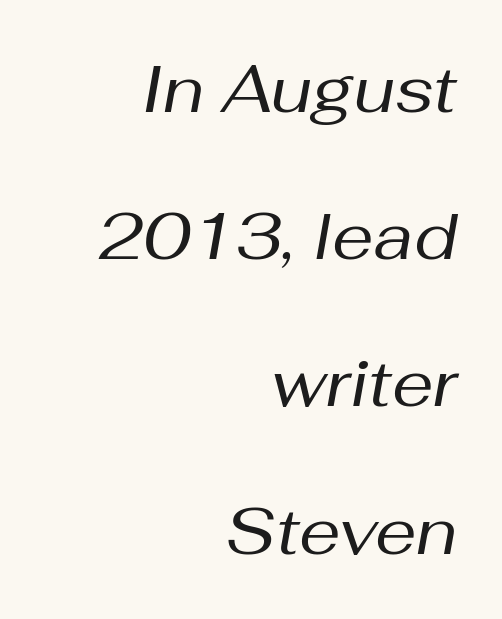
{"italic": "yes", "lean": "right", "slant_degrees": 10, "bold": "no", "weight": "regular", "width": "normal", "stroke_contrast": "medium", "x_height": "medium", "monospaced": "no", "underline": "no", "align": "right", "line_spacing": "loose", "line_spacing_ratio": 2.23, "letter_spacing": "normal", "letter_spacing_em": 0.0, "glyph_px": 66}
